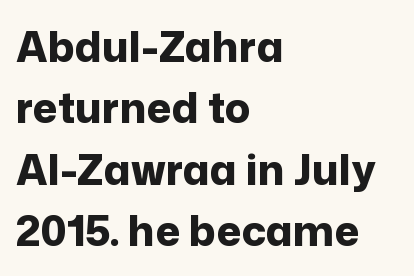
Clear beneath every line of the passage. The type is set solid horizontally, with unmodified tracking. The lines are quadded left. The lettering holds an erect, upright posture throughout. You could not count columns in this text — the font is proportionally spaced. Each new line begins a customary step beneath the previous one.
